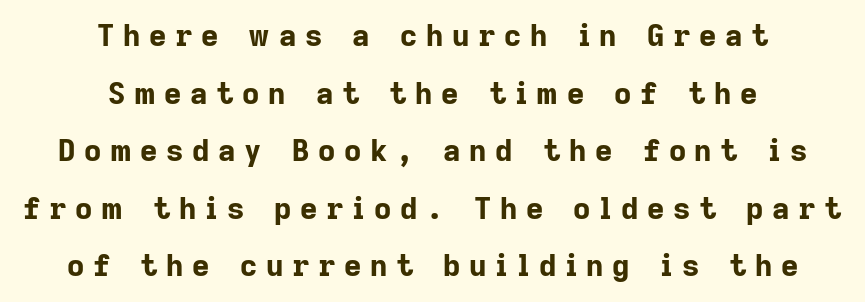
Q: Is the text bold? A: Yes.
Q: Is the text italic (slanted)? A: No, it is upright.
Q: Is the typeface a serif or a sans-serif typeface? A: Sans-serif.
Q: Is the text underlined? A: No.
Q: How is the paragraph aligned? A: Centered.
Q: Is the spacing between letters normal or unusually wide? A: Unusually wide.
Q: Is the spacing between lines tight, normal or loose? A: Loose.
Q: Width (condensed, normal, or wide)? A: Normal.
Q: Stroke contrast? A: Low.
Q: x-height? A: Medium.
Q: Monospaced? A: No.
